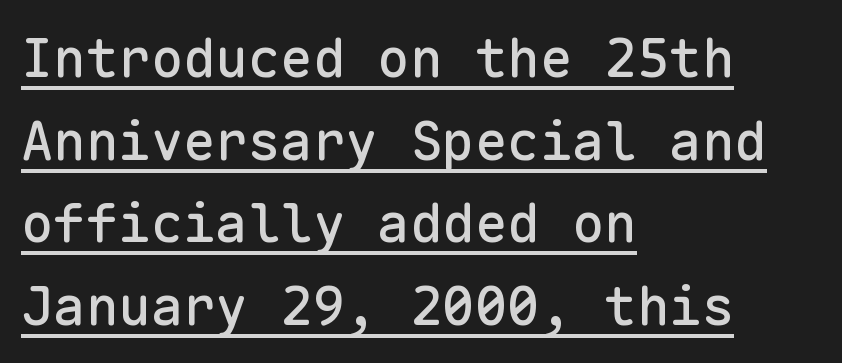
Q: Is the text italic (slanted)? A: No, it is upright.
Q: Is the typeface a serif or a sans-serif typeface? A: Sans-serif.
Q: Is the text underlined? A: Yes.
Q: How is the paragraph aligned? A: Left-aligned.
Q: Is the spacing between letters normal or unusually wide? A: Normal.
Q: Is the spacing between lines tight, normal or loose? A: Normal.
Q: Width (condensed, normal, or wide)? A: Normal.
Q: Stroke contrast? A: Low.
Q: x-height? A: Medium.
Q: Monospaced? A: Yes.
